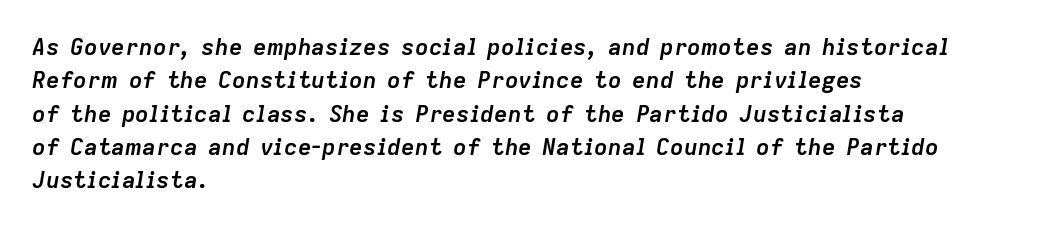
Q: Is the text bold? A: Yes.
Q: Is the text italic (slanted)? A: Yes, it leans right by about 9 degrees.
Q: Is the text underlined? A: No.
Q: How is the paragraph aligned? A: Left-aligned.
Q: Is the spacing between letters normal or unusually wide? A: Normal.
Q: Is the spacing between lines tight, normal or loose? A: Normal.
